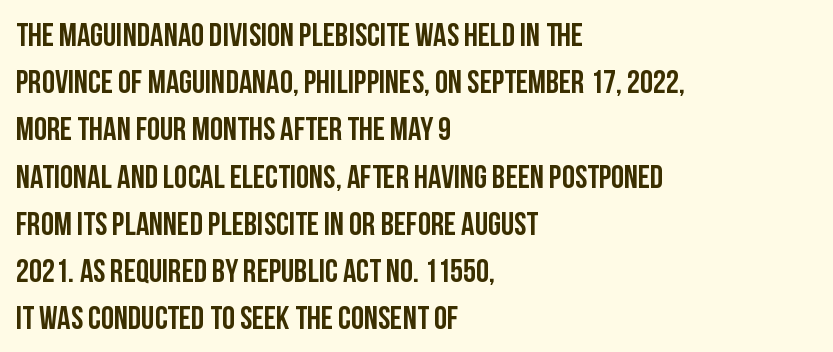
Nothing sits at the stroke ends, so this counts as sans-serif. Nope, not italic — everything's standing straight. Compared with typical paragraphs, the rows here are spaced about the same. The tracking reads as untouched default to a designer's eye. Leftover space on each line is placed entirely after the last word. Looks like regular typesetting: each glyph gets only the width it needs.
